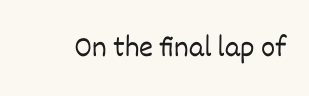
Descender tails drop into unmarked territory. You could call the tracking neutral — neither tight nor loose. No heavy texture on the line: the type isn't bold. Posture: upright roman. Each letter keeps its own natural width here, so spacing adapts to shape.
